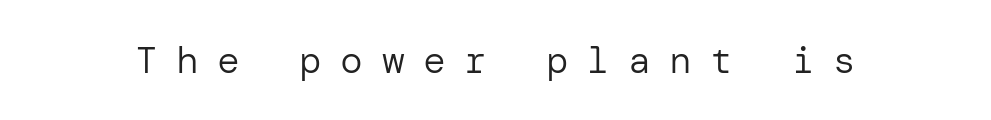
The letterforms stand isolated, each surrounded by extra space. The lettering stays uniformly vertical, giving the passage a roman look. Observe the absence of serifs on each vertical stroke in this sample. The words here are not underlined.
